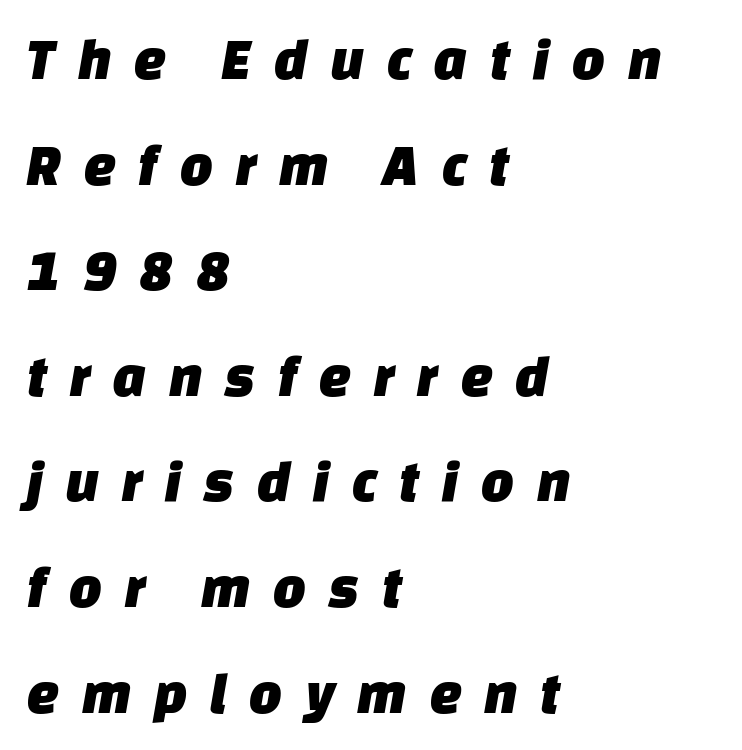
{"serif": "no", "width": "normal", "stroke_contrast": "low", "x_height": "large", "monospaced": "no", "underline": "no", "align": "left", "line_spacing_ratio": 1.79, "letter_spacing": "wide", "letter_spacing_em": 0.36, "glyph_px": 59}
